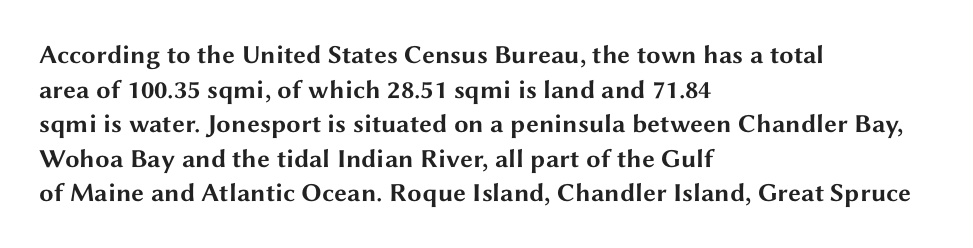
Q: Is the text bold? A: Yes.
Q: Is the text italic (slanted)? A: No, it is upright.
Q: Is the text underlined? A: No.
Q: How is the paragraph aligned? A: Left-aligned.
Q: Is the spacing between letters normal or unusually wide? A: Normal.
Q: Is the spacing between lines tight, normal or loose? A: Normal.
